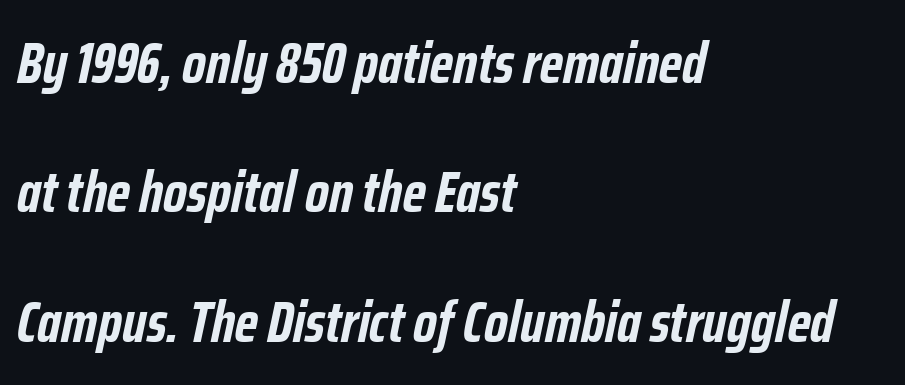
Character widths vary here, with narrow letters taking less room than wide ones. Characters follow at the spacing the type designer built in. A clean baseline with only descenders dipping below it. A full-strength bold gives these letters their thick strokes. This sample uses an oblique cut, with every glyph tilted off the vertical.
